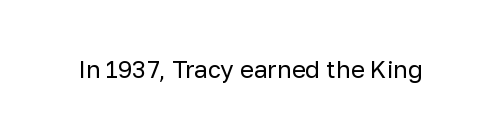
Q: Is the text bold? A: No.
Q: Is the text italic (slanted)? A: No, it is upright.
Q: Is the text underlined? A: No.
Q: Is the spacing between letters normal or unusually wide? A: Normal.
